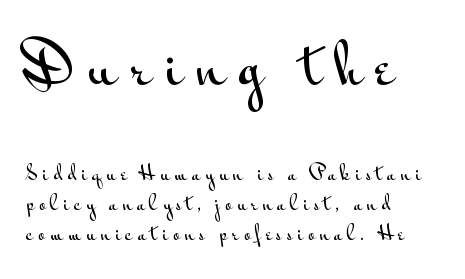
Q: Is the text italic (slanted)? A: Yes.
Q: Is the typeface a serif or a sans-serif typeface? A: Sans-serif.
Q: Is the text underlined? A: No.
Q: How is the paragraph aligned? A: Left-aligned.
Q: Is the spacing between letters normal or unusually wide? A: Unusually wide.
Q: Is the spacing between lines tight, normal or loose? A: Normal.
Q: Which block of text is set in a larger size, the first (top) or the second (bottom)? A: The first (top) one.
Q: Width (condensed, normal, or wide)? A: Wide.
Q: Stroke contrast? A: Medium.
Q: x-height? A: Small.
Q: Monospaced? A: No.
